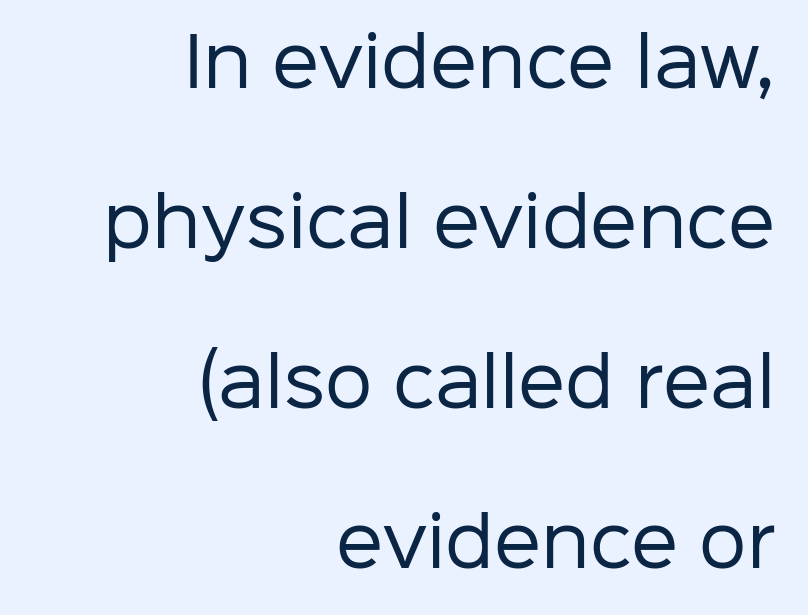
The image shows 67 px regular-weight sans-serif type, upright; set right-aligned, loose line spacing (2.39x), normal letter spacing, not underlined; low stroke contrast and a medium x-height.
